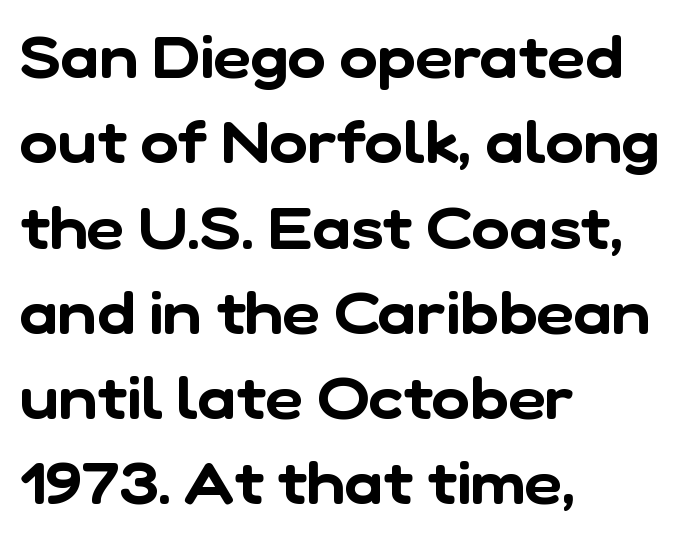
{"serif": "no", "width": "normal", "stroke_contrast": "low", "x_height": "medium", "monospaced": "no", "underline": "no", "align": "left", "line_spacing": "normal", "line_spacing_ratio": 1.47, "letter_spacing": "normal", "letter_spacing_em": 0.0, "glyph_px": 58}
